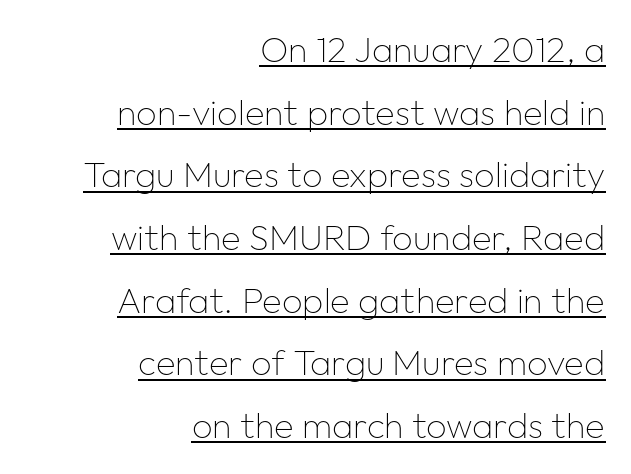
The strokes are not fattened; the text isn't bold. Each line ends at the same right margin while the left side varies. The face used here is a sans, in the tradition of grotesques and geometrics. How are the letters spaced? Ordinarily, with no added tracking. Caption: lettering with a line underneath.
